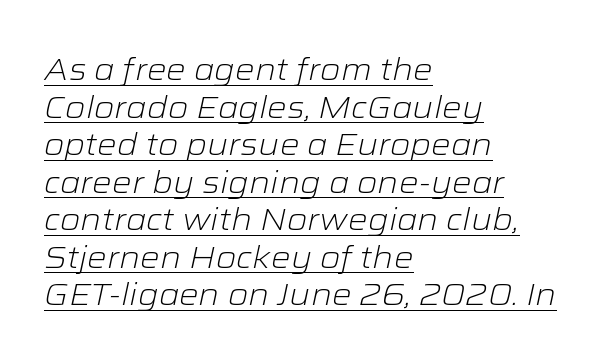
{"italic": "yes", "lean": "right", "slant_degrees": 12, "bold": "no", "weight": "light", "width": "wide", "stroke_contrast": "low", "x_height": "medium", "monospaced": "no", "underline": "yes", "align": "left", "line_spacing_ratio": 1.21, "letter_spacing": "normal", "letter_spacing_em": 0.0, "glyph_px": 31}
